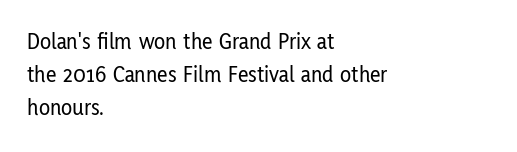
Q: Is the text italic (slanted)? A: No, it is upright.
Q: Is the text underlined? A: No.
Q: How is the paragraph aligned? A: Left-aligned.
Q: Is the spacing between letters normal or unusually wide? A: Normal.
Q: Is the spacing between lines tight, normal or loose? A: Normal.
